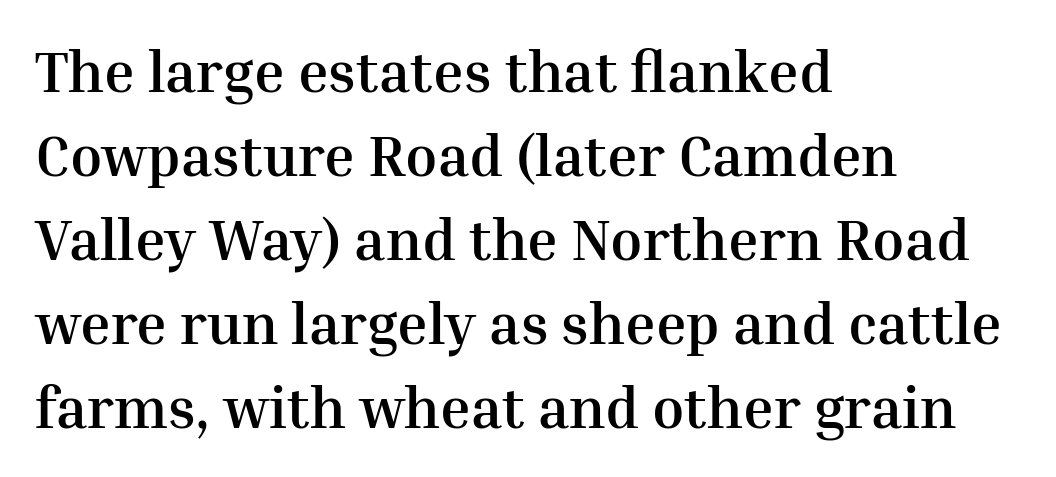
Q: Is the text bold? A: Yes.
Q: Is the text italic (slanted)? A: No, it is upright.
Q: Is the typeface a serif or a sans-serif typeface? A: Serif.
Q: Is the text underlined? A: No.
Q: How is the paragraph aligned? A: Left-aligned.
Q: Is the spacing between letters normal or unusually wide? A: Normal.
Q: Is the spacing between lines tight, normal or loose? A: Normal.
Q: Width (condensed, normal, or wide)? A: Normal.
Q: Stroke contrast? A: Medium.
Q: x-height? A: Medium.
Q: Monospaced? A: No.
